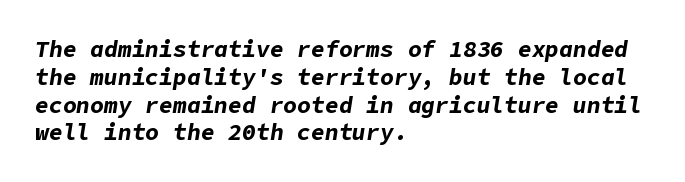
Q: Is the text bold? A: Yes.
Q: Is the text italic (slanted)? A: Yes, it leans right by about 9 degrees.
Q: Is the text underlined? A: No.
Q: How is the paragraph aligned? A: Left-aligned.
Q: Is the spacing between letters normal or unusually wide? A: Normal.
